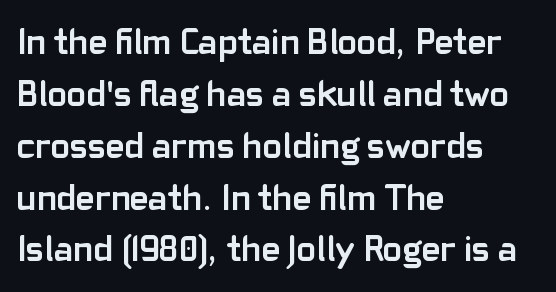
This is roman type, the default non-slanted kind. Words appear dense and cohesive because spacing is normal. Is the block centered? No — it sits flush against the left margin. Look at the bottom of the vertical strokes: they stop flat, with no serifs. Just letters on the line, the space beneath them empty.
